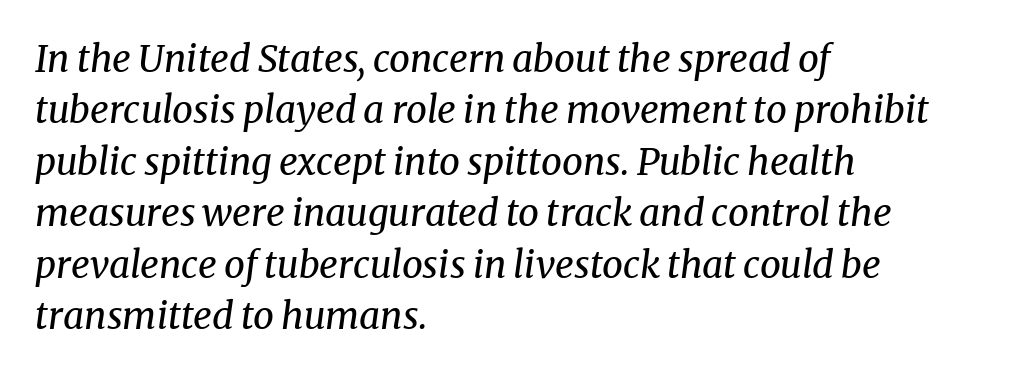
{"serif": "yes", "italic": "yes", "lean": "right", "slant_degrees": 8, "bold": "no", "weight": "regular", "width": "normal", "stroke_contrast": "medium", "x_height": "medium", "monospaced": "no", "underline": "no", "align": "left", "line_spacing": "normal", "line_spacing_ratio": 1.39, "letter_spacing": "normal", "letter_spacing_em": 0.0, "glyph_px": 37}
